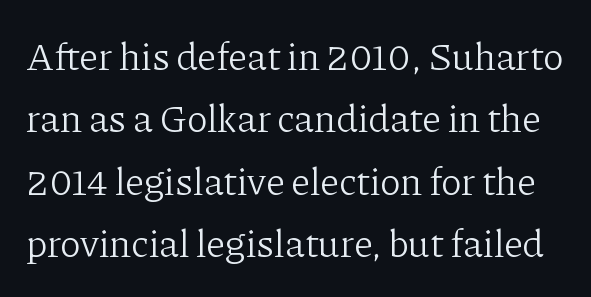
The image shows 39 px light serif type, upright; set normal line spacing (1.6x), normal letter spacing, not underlined; low stroke contrast and a medium x-height.
